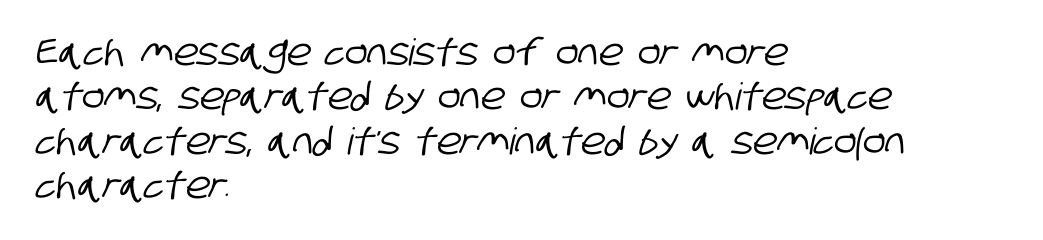
Q: Is the typeface a serif or a sans-serif typeface? A: Sans-serif.
Q: Is the text underlined? A: No.
Q: How is the paragraph aligned? A: Left-aligned.
Q: Is the spacing between letters normal or unusually wide? A: Normal.
Q: Width (condensed, normal, or wide)? A: Condensed.
Q: Stroke contrast? A: Low.
Q: x-height? A: Large.
Q: Monospaced? A: No.
